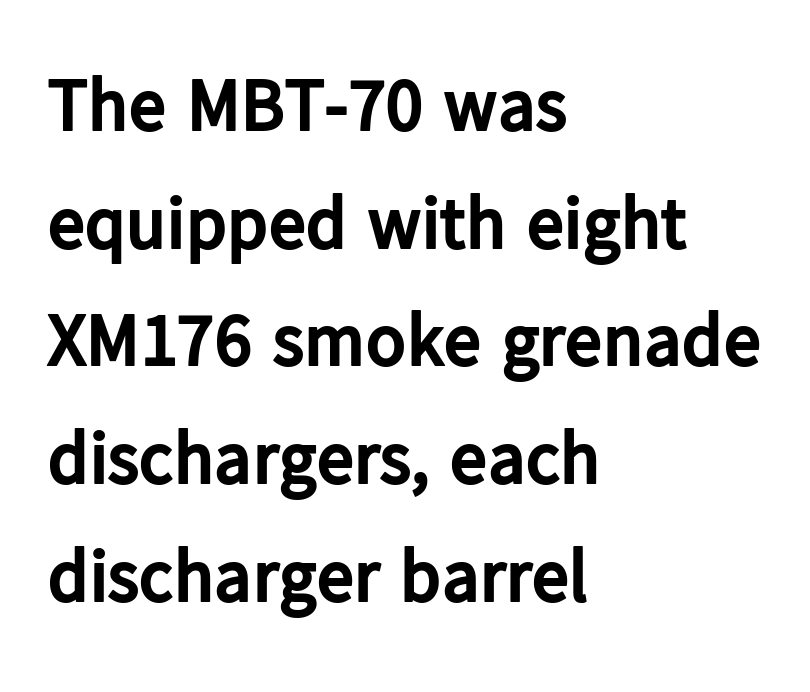
{"serif": "no", "italic": "no", "bold": "yes", "weight": "bold", "width": "normal", "stroke_contrast": "low", "x_height": "medium", "monospaced": "no", "underline": "no", "align": "left", "line_spacing": "normal", "line_spacing_ratio": 1.57, "letter_spacing": "normal", "letter_spacing_em": 0.0, "glyph_px": 75}
